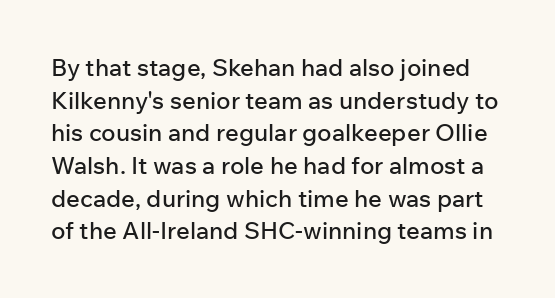
Any mark beneath the type? The region is blank. The letters stand straight up with perfectly vertical stems. Interline gaps are of average width in this sample. No extra tracking has been applied to these lines.
